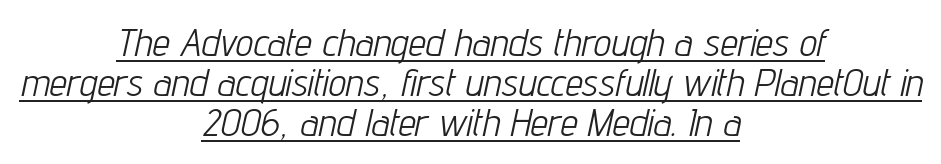
The image shows 39 px light, condensed type, italic (leaning right); set centered, tight line spacing (1.02x), normal letter spacing, underlined; low stroke contrast and a medium x-height.
